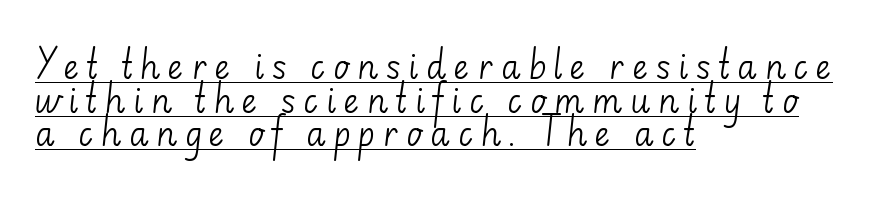
Q: Is the text bold? A: No.
Q: Is the text italic (slanted)? A: Yes.
Q: Is the typeface a serif or a sans-serif typeface? A: Sans-serif.
Q: Is the text underlined? A: Yes.
Q: How is the paragraph aligned? A: Left-aligned.
Q: Is the spacing between letters normal or unusually wide? A: Unusually wide.
Q: Is the spacing between lines tight, normal or loose? A: Tight.
Q: Width (condensed, normal, or wide)? A: Normal.
Q: Stroke contrast? A: Low.
Q: x-height? A: Small.
Q: Monospaced? A: No.
